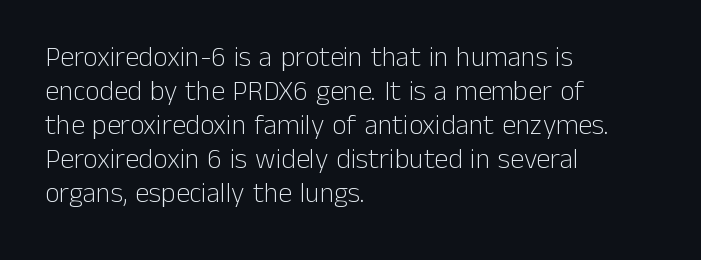
Spacing verdict: proportional, widths tailored to each character. Unbolded letterforms with no extra heft. Is the block centered? No — it sits flush against the left margin. Words appear dense and cohesive because spacing is normal. Nope, not italic — everything's standing straight. Are there feet on the stems? There aren't — it's a sans.
